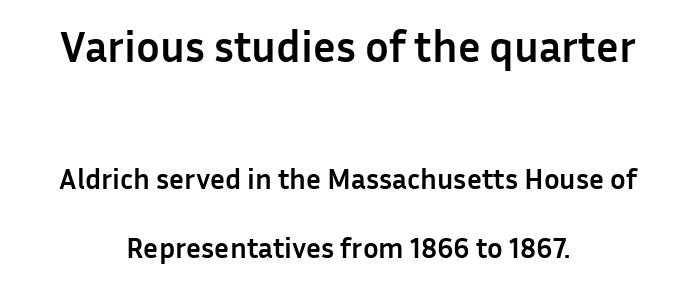
Q: Is the text bold? A: Yes.
Q: Is the text italic (slanted)? A: No, it is upright.
Q: Is the typeface a serif or a sans-serif typeface? A: Sans-serif.
Q: Is the text underlined? A: No.
Q: How is the paragraph aligned? A: Centered.
Q: Is the spacing between letters normal or unusually wide? A: Normal.
Q: Is the spacing between lines tight, normal or loose? A: Loose.
Q: Which block of text is set in a larger size, the first (top) or the second (bottom)? A: The first (top) one.
Q: Width (condensed, normal, or wide)? A: Normal.
Q: Stroke contrast? A: Low.
Q: x-height? A: Medium.
Q: Monospaced? A: No.
